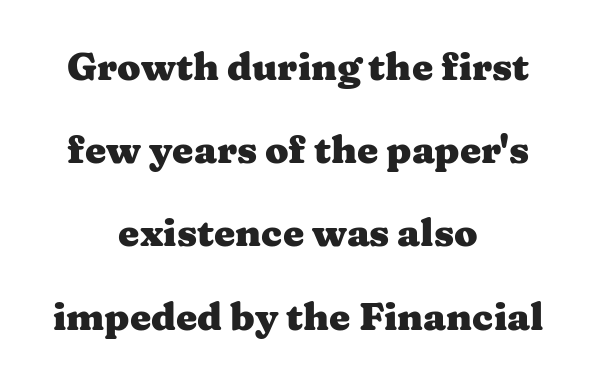
{"serif": "yes", "italic": "no", "bold": "yes", "weight": "heavy", "width": "wide", "stroke_contrast": "medium", "x_height": "medium", "monospaced": "no", "underline": "no", "align": "center", "line_spacing": "loose", "line_spacing_ratio": 2.19, "letter_spacing": "normal", "letter_spacing_em": 0.0, "glyph_px": 38}
